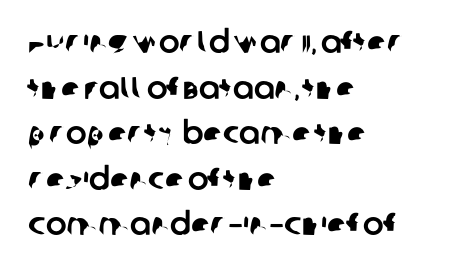
If you measured baseline to baseline, you'd find a middling distance. Serifs: no, the terminals of the letterforms are clean. Words appear dense and cohesive because spacing is normal. A clean baseline with only descenders dipping below it.
